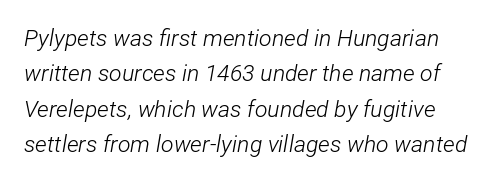
{"italic": "yes", "lean": "right", "slant_degrees": 12, "bold": "no", "underline": "no", "line_spacing": "normal", "line_spacing_ratio": 1.54, "letter_spacing": "normal", "letter_spacing_em": 0.0, "glyph_px": 23}
